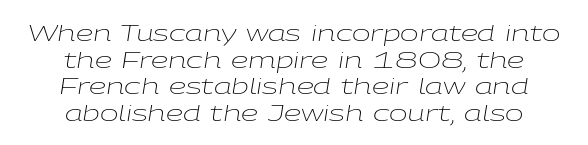
The letters sit at their default tracking, neither squeezed nor spread. Summary of weight: not heavy and not bold. Just letters on the line, the space beneath them empty. The lines are quadded center. Designer's note — italics engaged.
